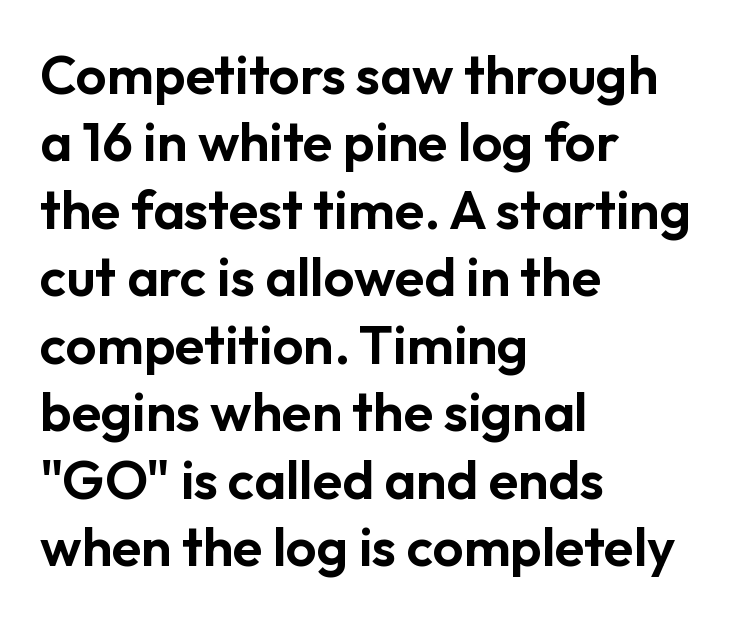
Posture: vertical. The vertical gap from one line to the next is medium. The rendering anchors every line to the left-hand side. The glyphs are unaccompanied by any horizontal stroke below them.
